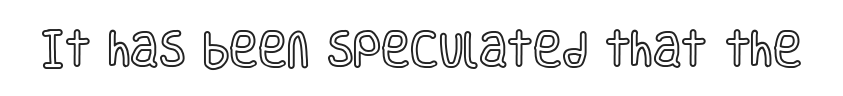
{"italic": "no", "width": "condensed", "x_height": "large", "monospaced": "no", "underline": "no", "letter_spacing": "normal", "letter_spacing_em": 0.0, "glyph_px": 39}
